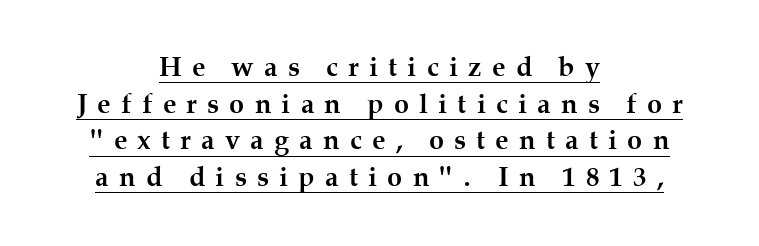
This rendering features underlined lettering. Rows of type keep a routine distance in the vertical direction. Letter spacing: wide. Quick note: not italic, upright. Students, this is bold: see how much ink each stroke carries. Teacher's note: observe the equal gaps on both sides — that is centered alignment.
